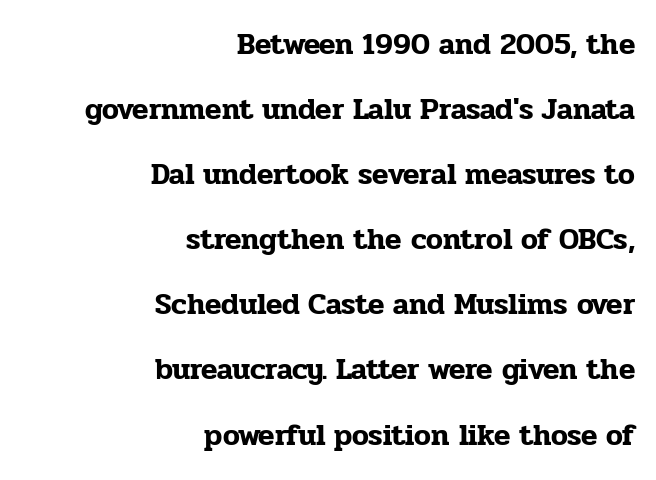
Q: Is the text italic (slanted)? A: No, it is upright.
Q: Is the typeface a serif or a sans-serif typeface? A: Serif.
Q: Is the text underlined? A: No.
Q: How is the paragraph aligned? A: Right-aligned.
Q: Is the spacing between letters normal or unusually wide? A: Normal.
Q: Is the spacing between lines tight, normal or loose? A: Loose.
Q: Width (condensed, normal, or wide)? A: Normal.
Q: Stroke contrast? A: Low.
Q: x-height? A: Medium.
Q: Monospaced? A: No.
